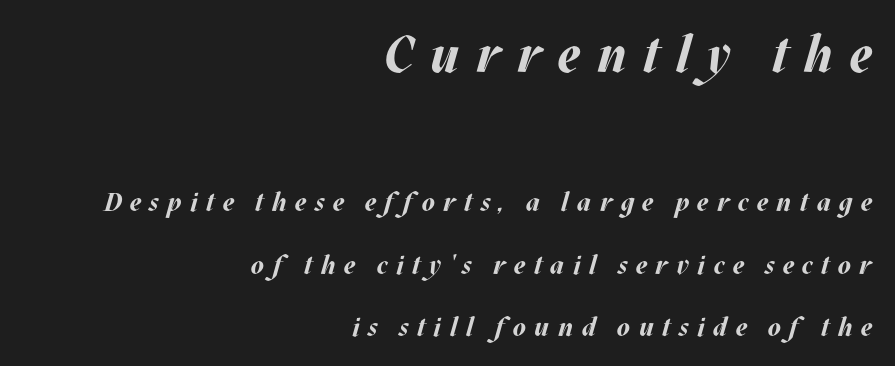
Q: Is the text bold? A: Yes.
Q: Is the text italic (slanted)? A: Yes, it leans right by about 17 degrees.
Q: Is the text underlined? A: No.
Q: How is the paragraph aligned? A: Right-aligned.
Q: Is the spacing between letters normal or unusually wide? A: Unusually wide.
Q: Is the spacing between lines tight, normal or loose? A: Loose.
Q: Which block of text is set in a larger size, the first (top) or the second (bottom)? A: The first (top) one.
Q: Width (condensed, normal, or wide)? A: Normal.
Q: Stroke contrast? A: Medium.
Q: x-height? A: Large.
Q: Monospaced? A: No.
